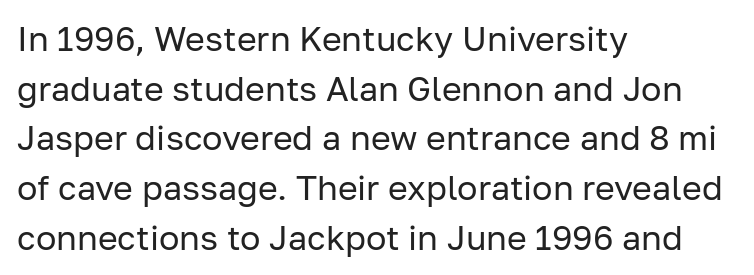
The image shows 34 px regular-weight sans-serif type, upright; set left-aligned, normal line spacing (1.46x), normal letter spacing, not underlined; low stroke contrast and a medium x-height.
